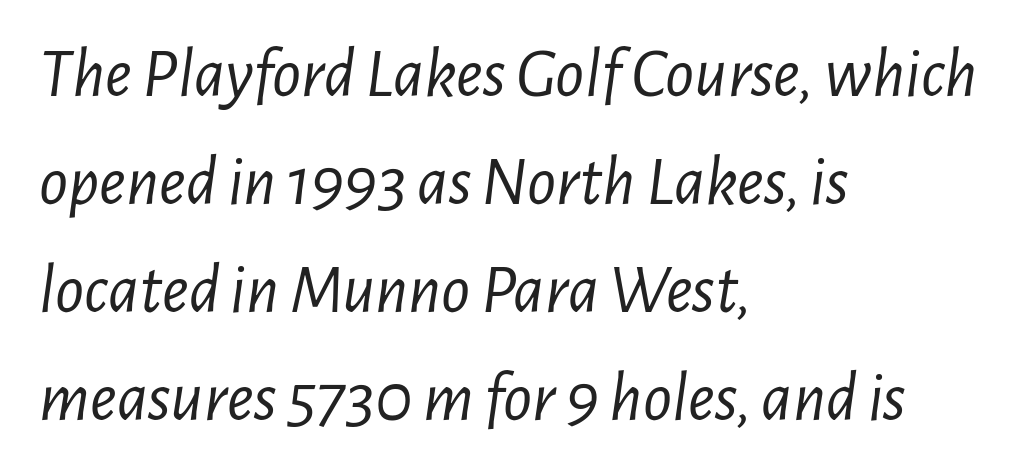
{"italic": "yes", "lean": "right", "slant_degrees": 7, "bold": "no", "weight": "light", "width": "condensed", "stroke_contrast": "low", "x_height": "medium", "monospaced": "no", "underline": "no", "align": "left", "line_spacing": "normal", "line_spacing_ratio": 1.52, "letter_spacing": "normal", "letter_spacing_em": 0.0, "glyph_px": 71}
